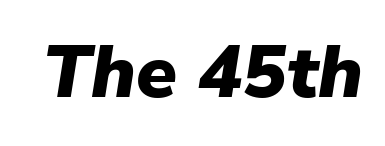
Q: Is the text bold? A: Yes.
Q: Is the text italic (slanted)? A: Yes, it leans right by about 9 degrees.
Q: Is the text underlined? A: No.
Q: Is the spacing between letters normal or unusually wide? A: Normal.
Q: Width (condensed, normal, or wide)? A: Normal.
Q: Stroke contrast? A: Low.
Q: x-height? A: Medium.
Q: Monospaced? A: No.
